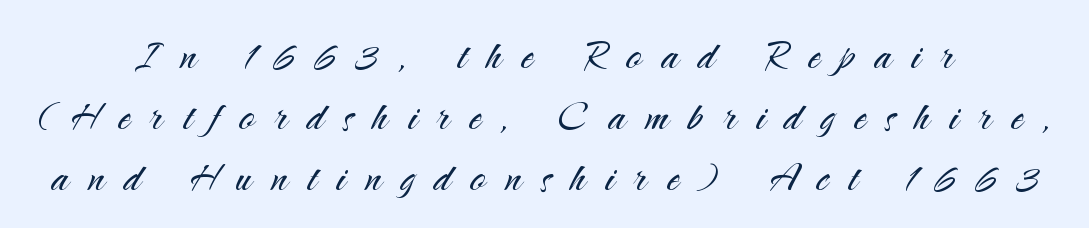
{"serif": "no", "bold": "no", "weight": "light", "width": "normal", "stroke_contrast": "medium", "x_height": "small", "monospaced": "no", "underline": "no", "align": "center", "line_spacing_ratio": 1.22, "letter_spacing": "wide", "letter_spacing_em": 0.4, "glyph_px": 50}
